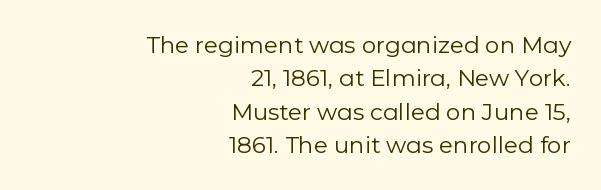
{"italic": "no", "bold": "no", "underline": "no", "align": "right", "line_spacing": "normal", "line_spacing_ratio": 1.45, "letter_spacing": "normal", "letter_spacing_em": 0.0, "glyph_px": 23}
